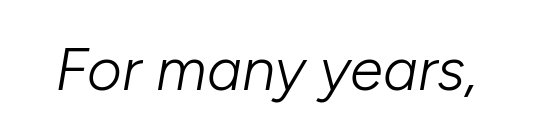
The typography opts for an oblique posture over an upright one. Unmarked baselines from the first word to the last. This sample has the flowing, uneven cadence of proportional lettering. Weight: not bold — regular or lighter. Each word holds together tightly as a unit, with standard inter-letter gaps.
